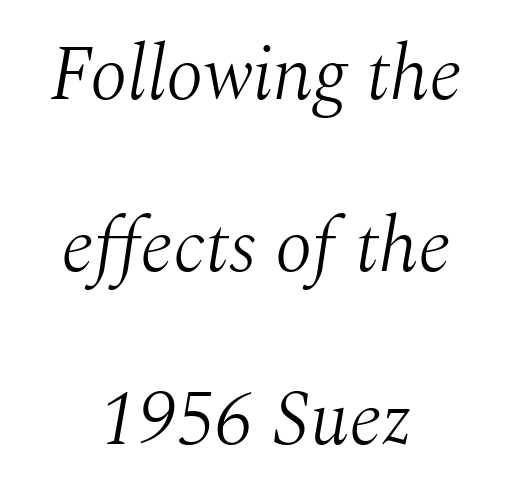
Q: Is the text bold? A: No.
Q: Is the text italic (slanted)? A: Yes, it leans right by about 10 degrees.
Q: Is the typeface a serif or a sans-serif typeface? A: Serif.
Q: Is the text underlined? A: No.
Q: How is the paragraph aligned? A: Centered.
Q: Is the spacing between letters normal or unusually wide? A: Normal.
Q: Is the spacing between lines tight, normal or loose? A: Loose.
Q: Width (condensed, normal, or wide)? A: Normal.
Q: Stroke contrast? A: Medium.
Q: x-height? A: Medium.
Q: Monospaced? A: No.
